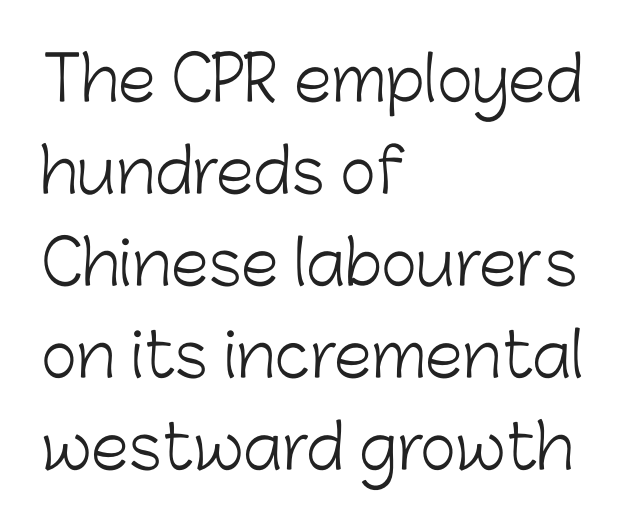
The rows are spaced the way most documents space them. The type sits square on the baseline with zero lean. Honestly, the letter spacing is just normal — you wouldn't notice it. The paragraph has a hard left edge and a soft right edge.
